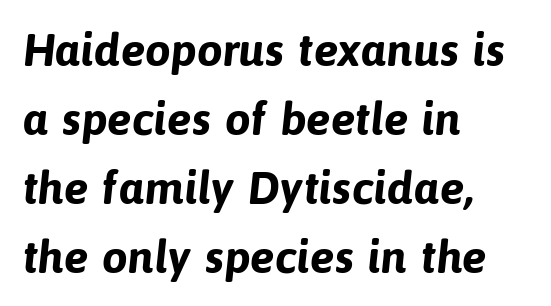
The image shows 46 px bold sans-serif type; set left-aligned, normal line spacing (1.5x), normal letter spacing, not underlined; low stroke contrast and a medium x-height.
